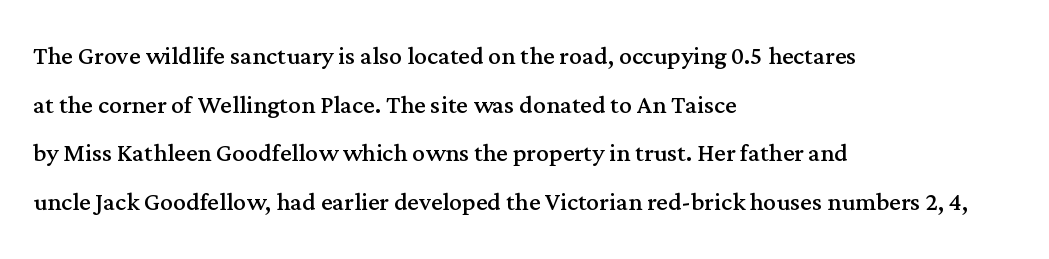
{"serif": "yes", "italic": "no", "bold": "no", "weight": "regular", "width": "normal", "stroke_contrast": "medium", "x_height": "medium", "monospaced": "no", "underline": "no", "align": "left", "line_spacing": "normal", "line_spacing_ratio": 1.52, "letter_spacing": "normal", "letter_spacing_em": 0.0, "glyph_px": 32}
